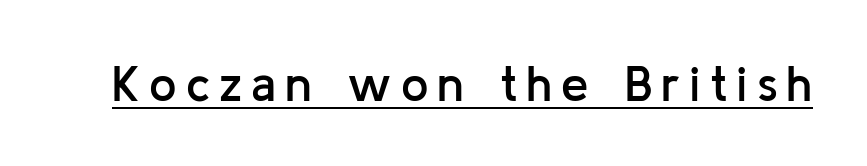
The image shows 49 px semibold sans-serif type, upright; set underlined; low stroke contrast and a medium x-height.
